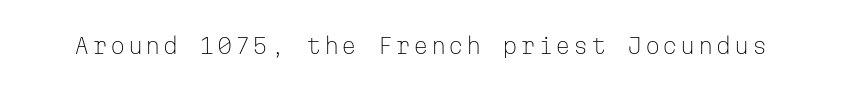
The image shows 22 px text type, upright; set not underlined.
